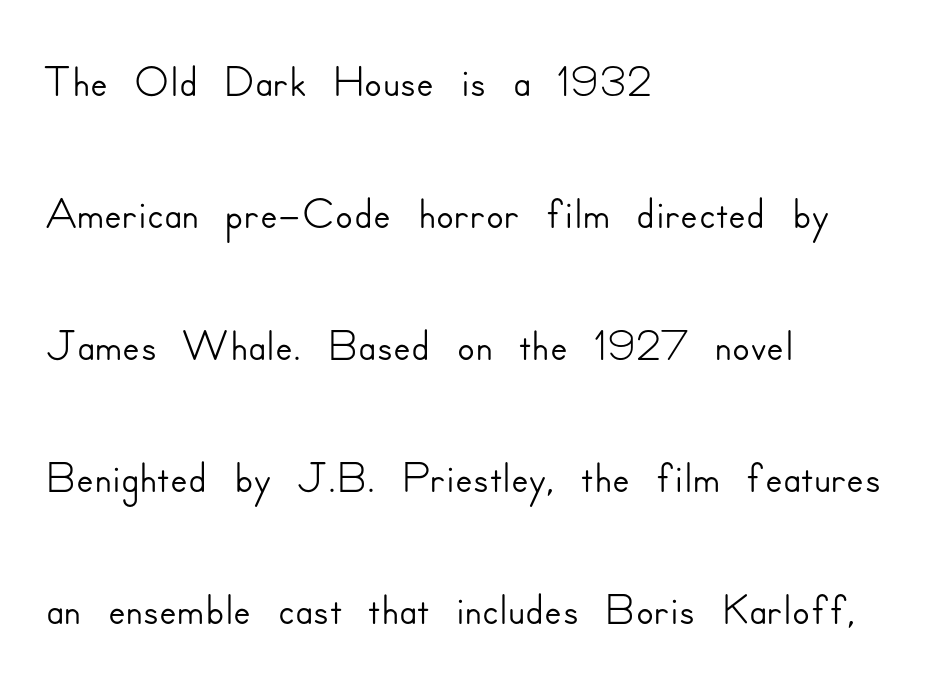
Q: Is the text italic (slanted)? A: No, it is upright.
Q: Is the typeface a serif or a sans-serif typeface? A: Sans-serif.
Q: Is the text underlined? A: No.
Q: How is the paragraph aligned? A: Left-aligned.
Q: Is the spacing between letters normal or unusually wide? A: Normal.
Q: Is the spacing between lines tight, normal or loose? A: Loose.
Q: Width (condensed, normal, or wide)? A: Normal.
Q: Stroke contrast? A: Low.
Q: x-height? A: Small.
Q: Monospaced? A: No.
